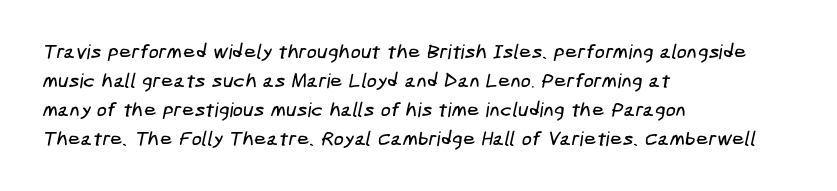
Q: Is the text underlined? A: No.
Q: How is the paragraph aligned? A: Left-aligned.
Q: Is the spacing between letters normal or unusually wide? A: Normal.
Q: Is the spacing between lines tight, normal or loose? A: Normal.
